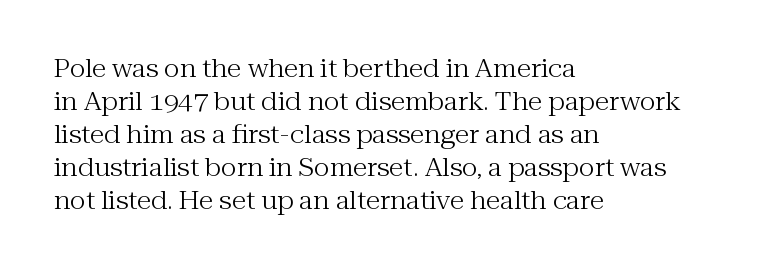
Horizontally, the lines are justified to the leading edge only. A roman cut, with each character standing at attention. The lines sit at an ordinary, default distance from one another. The font sits on the lighter half of the weight spectrum, regular included. Just letters on the line, the space beneath them empty. Standard letterfit; no display-style spreading of the glyphs.
